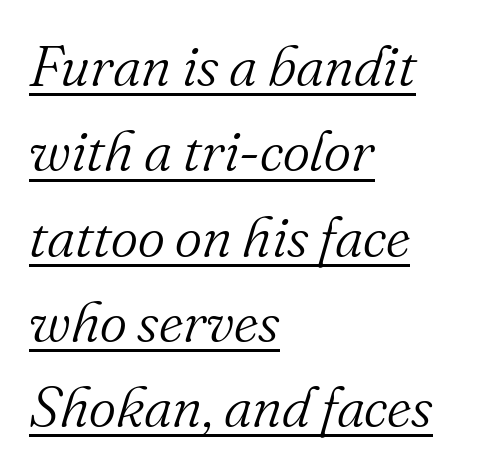
The image shows 58 px light serif type, italic (leaning right); set left-aligned, normal line spacing (1.47x), normal letter spacing, underlined; medium stroke contrast and a small x-height.
